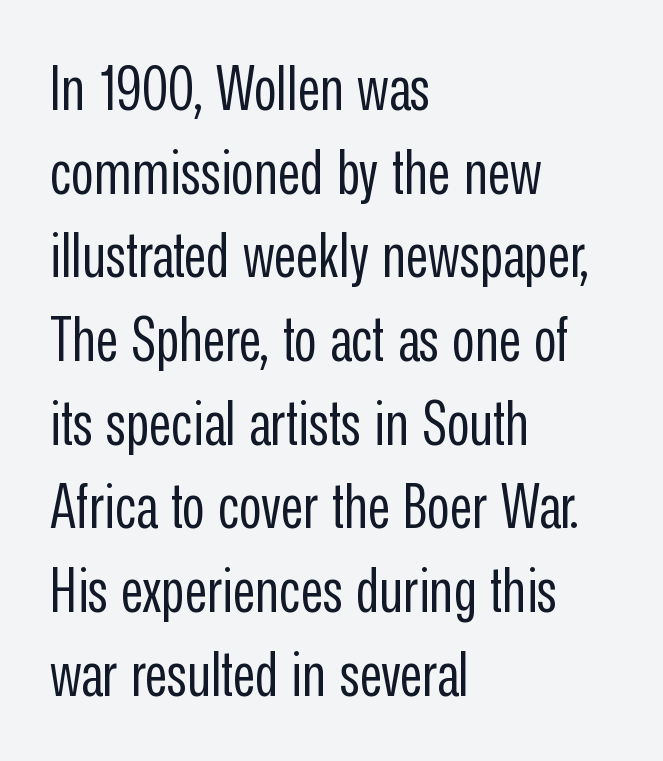
{"serif": "no", "italic": "no", "bold": "no", "weight": "regular", "width": "condensed", "stroke_contrast": "low", "x_height": "medium", "monospaced": "no", "underline": "no", "align": "left", "line_spacing": "normal", "line_spacing_ratio": 1.35, "letter_spacing": "normal", "letter_spacing_em": 0.0, "glyph_px": 62}
